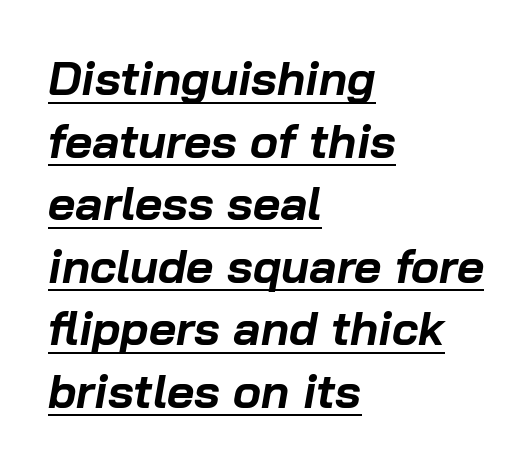
{"italic": "yes", "lean": "right", "slant_degrees": 10, "bold": "yes", "weight": "bold", "width": "normal", "stroke_contrast": "low", "x_height": "medium", "monospaced": "no", "underline": "yes", "align": "left", "line_spacing": "normal", "line_spacing_ratio": 1.33, "letter_spacing": "normal", "letter_spacing_em": 0.0, "glyph_px": 47}
